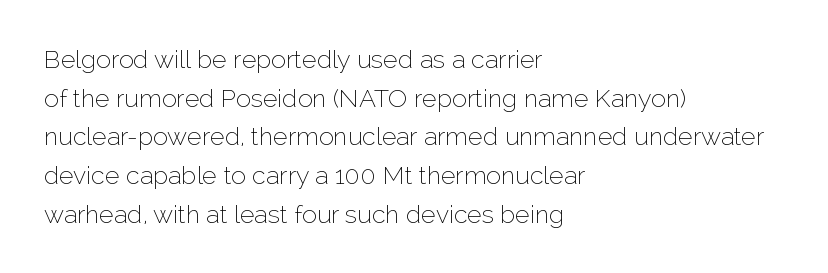
{"italic": "no", "bold": "no", "underline": "no", "align": "left", "line_spacing": "normal", "line_spacing_ratio": 1.55, "letter_spacing": "normal", "letter_spacing_em": 0.0, "glyph_px": 25}
